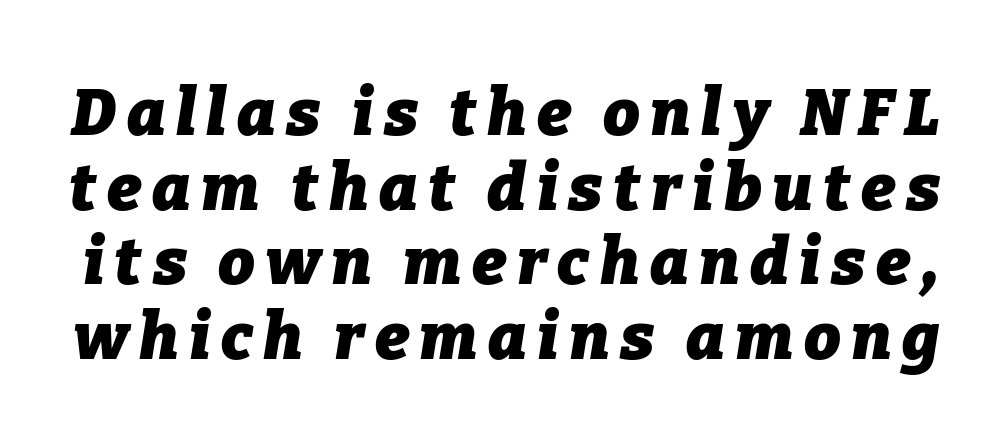
Q: Is the text bold? A: Yes.
Q: Is the text italic (slanted)? A: Yes, it leans right by about 9 degrees.
Q: Is the text underlined? A: No.
Q: Is the spacing between lines tight, normal or loose? A: Tight.
Q: Width (condensed, normal, or wide)? A: Normal.
Q: Stroke contrast? A: Low.
Q: x-height? A: Medium.
Q: Monospaced? A: No.
